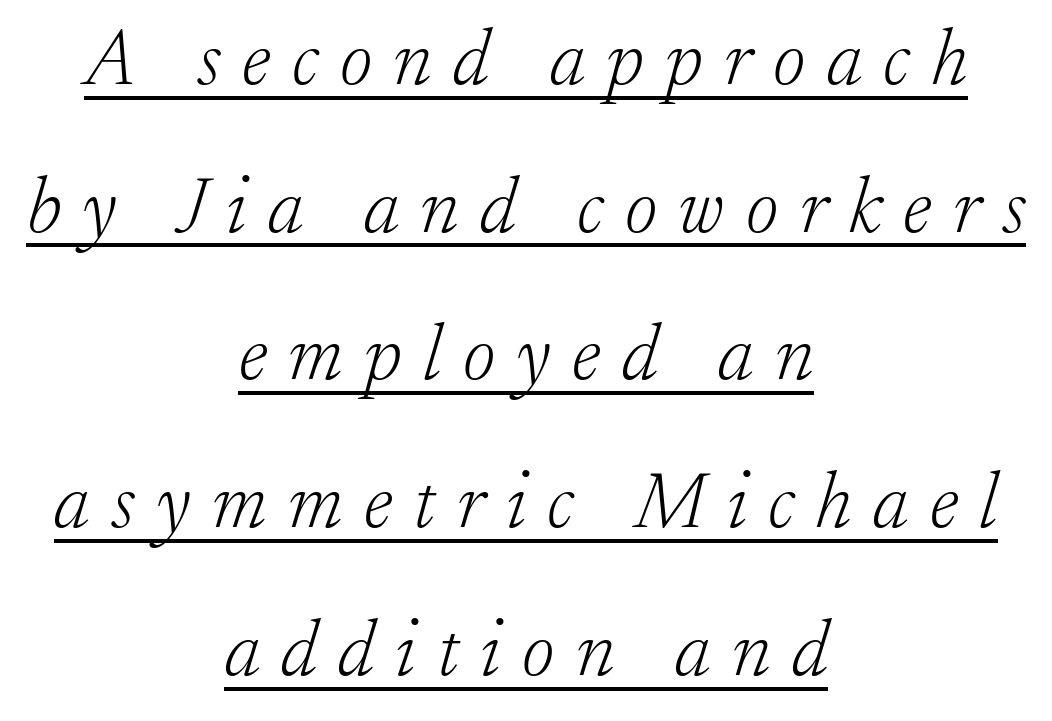
Line starts and ends both wander, symmetrically. The designer went with a serif here, giving each stem small feet. Compared with typical body copy, the letter spacing here is much looser. Style check: oblique. Is the type heavy? It reads as light-to-regular instead.
